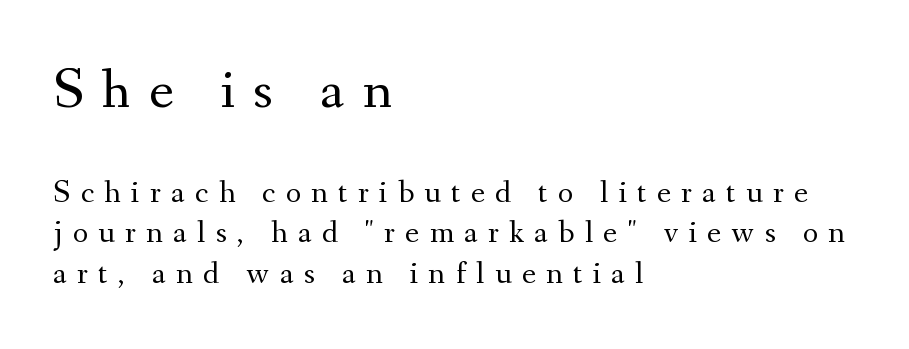
{"serif": "yes", "italic": "no", "bold": "no", "weight": "regular", "width": "normal", "stroke_contrast": "medium", "x_height": "small", "monospaced": "no", "underline": "no", "align": "left", "line_spacing_ratio": 1.23, "letter_spacing": "wide", "letter_spacing_em": 0.31, "larger_block": "first", "size_ratio": 1.76, "glyph_px": 58}
